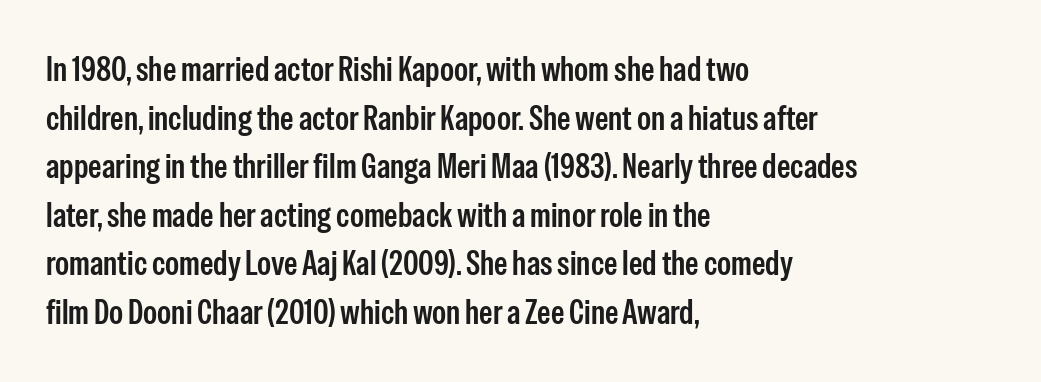
The image shows 34 px semibold, condensed sans-serif type, upright; set left-aligned, normal line spacing (1.43x), normal letter spacing, not underlined; low stroke contrast and a medium x-height.
